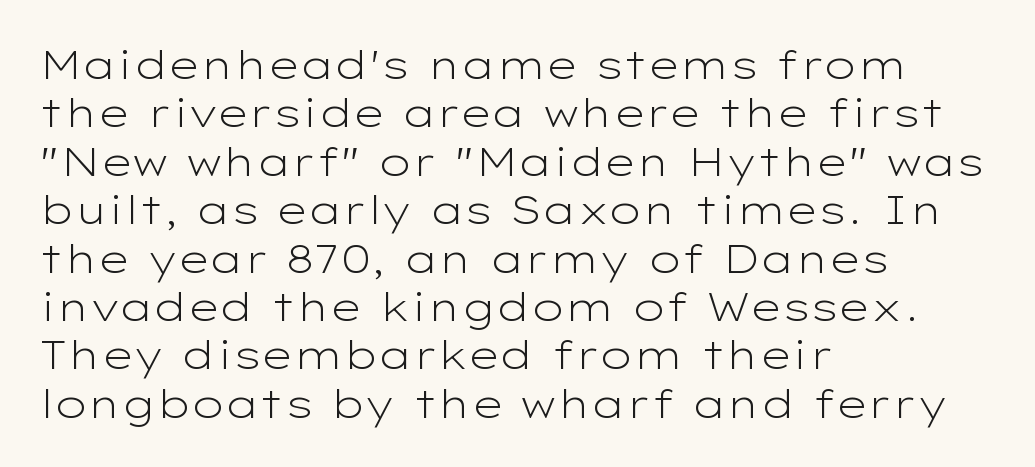
The characters display no serif detailing; their extremities are plain. Between one letter and the next there's only the usual sliver of space. Posture: vertical. Nothing heavy about these letters — not bold at all. The face used here is proportionally spaced, like ordinary book or web type. The baseline area is clear.
